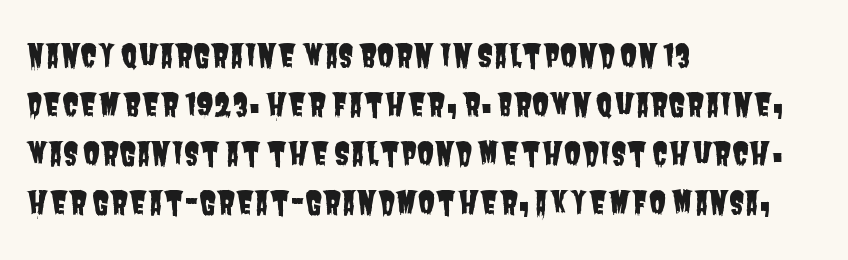
{"serif": "no", "width": "condensed", "stroke_contrast": "low", "x_height": "large", "monospaced": "no", "underline": "no", "align": "left", "line_spacing": "normal", "line_spacing_ratio": 1.58, "letter_spacing": "normal", "letter_spacing_em": 0.0, "glyph_px": 31}
